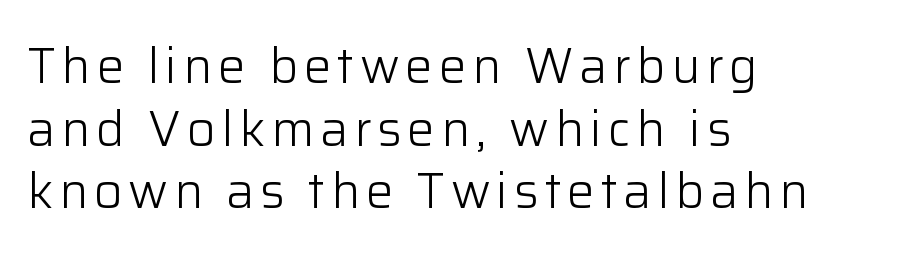
The typography opts for an upright posture over an oblique one. Varying glyph widths throughout — classic text-font behaviour. Decoration check: the copy has no underline. This rendering employs a face without finishing strokes, i.e., a sans-serif. On a weight scale, this lands at 450 or below. The rows are spaced the way most documents space them.
